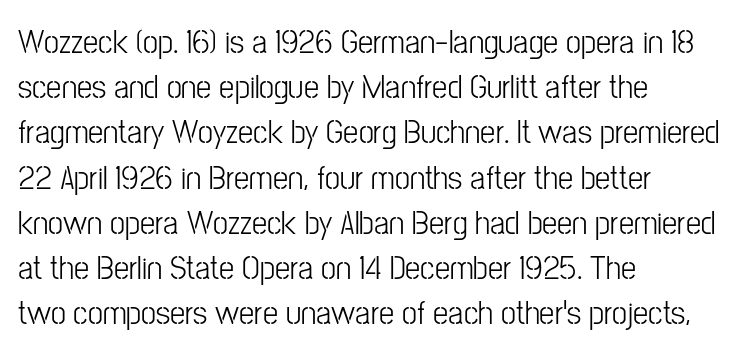
The image shows 34 px light, condensed sans-serif type, upright; set left-aligned, normal line spacing (1.33x), normal letter spacing, not underlined; low stroke contrast and a medium x-height.
